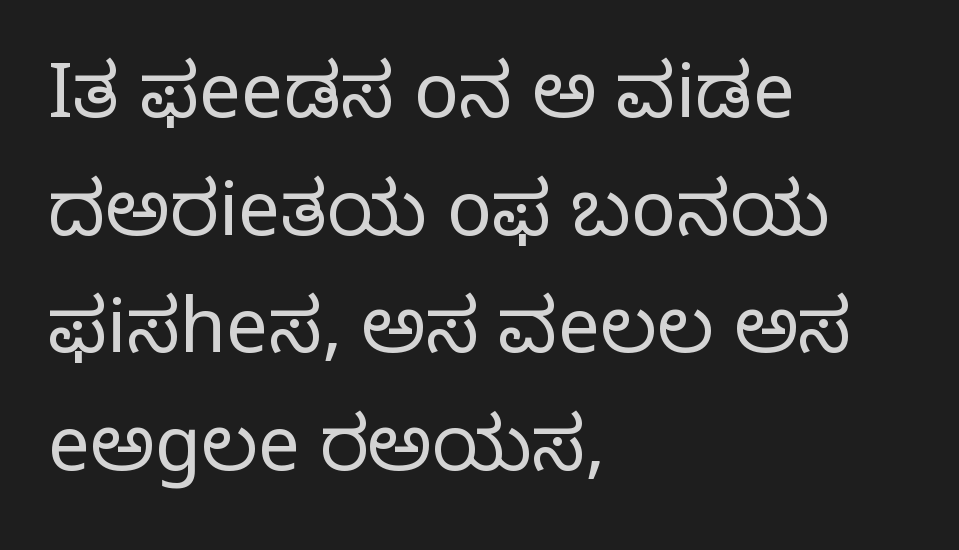
The image shows 75 px regular-weight serif type, upright; set left-aligned, normal line spacing (1.57x), normal letter spacing, not underlined; low stroke contrast and a large x-height.
